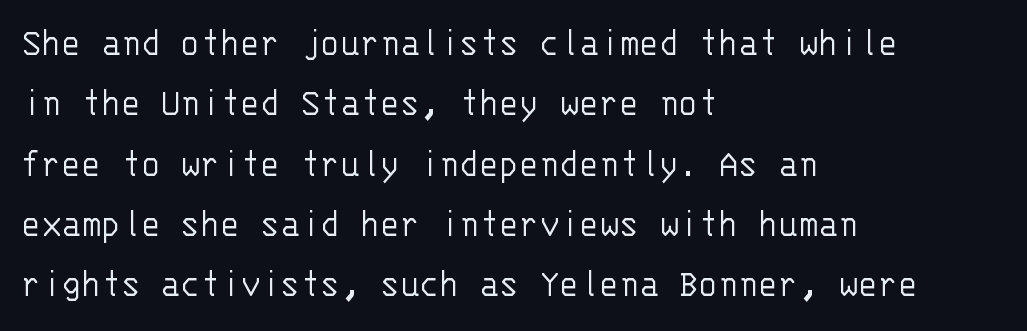
{"serif": "no", "italic": "no", "bold": "no", "weight": "light", "width": "normal", "stroke_contrast": "low", "x_height": "large", "monospaced": "yes", "underline": "no", "align": "left", "line_spacing": "normal", "line_spacing_ratio": 1.47, "letter_spacing": "normal", "letter_spacing_em": 0.0, "glyph_px": 41}
